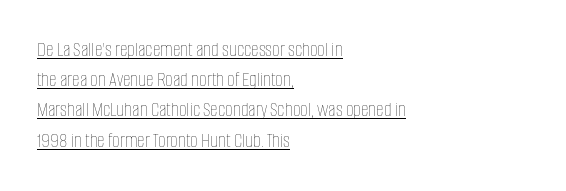
The image shows 21 px text type, upright; set left-aligned, normal line spacing (1.44x), normal letter spacing, underlined.
